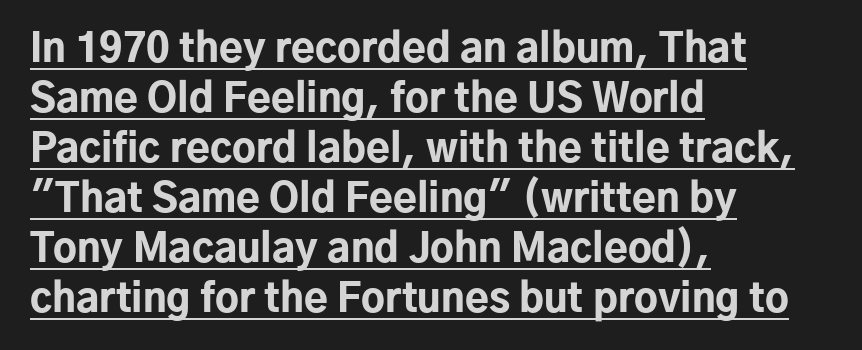
{"serif": "no", "italic": "no", "bold": "yes", "weight": "bold", "width": "normal", "stroke_contrast": "low", "x_height": "medium", "monospaced": "no", "underline": "yes", "align": "left", "line_spacing": "normal", "line_spacing_ratio": 1.28, "letter_spacing": "normal", "letter_spacing_em": 0.0, "glyph_px": 39}
